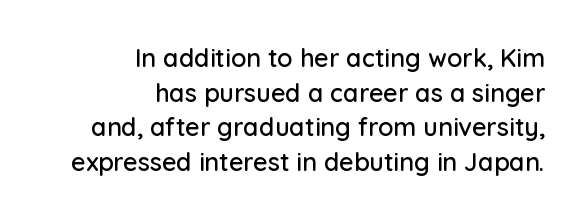
Anything drawn beneath the words? Only blank space. Every row of glyphs terminates at an identical x-position on the right. The tracking reads as untouched default to a designer's eye. Notice how descenders clear the ascenders below comfortably — that's standard leading.
